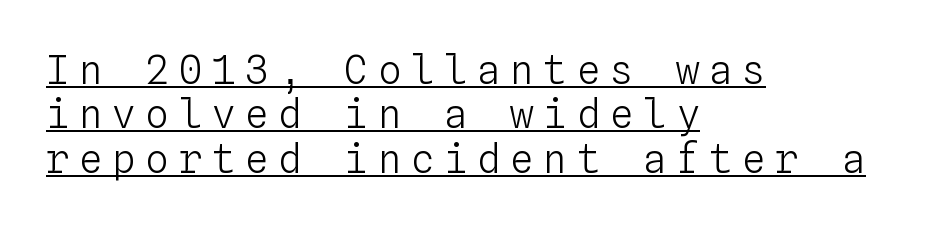
The letters look calm and open, with moderate or lighter stems. Compared with a centered layout, this one pins lines to the left instead. In designer terms, the underline attribute is active on this setting. A typesetter would call this heavily tracked-out type.
